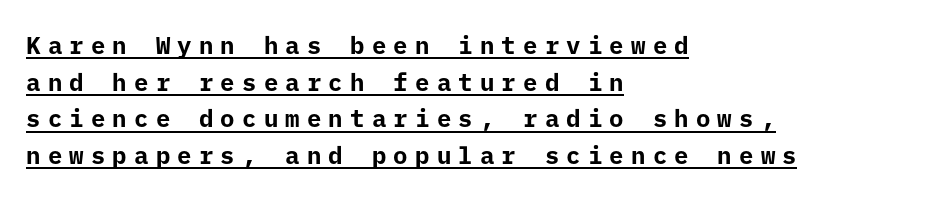
Notice how the passage keeps a crisp vertical edge on the left only. Is there any slant? The stems are plumb. These characters rest on top of a visible drawn line. Normally led — the rows are evenly, conventionally spaced.
